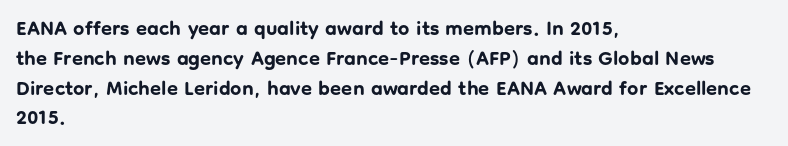
{"italic": "no", "bold": "yes", "underline": "no", "align": "left", "line_spacing": "normal", "line_spacing_ratio": 1.49, "letter_spacing": "normal", "letter_spacing_em": 0.0, "glyph_px": 20}
